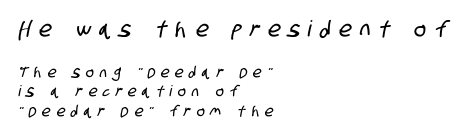
The image shows 22 px text type; set left-aligned, normal line spacing (1.32x), unusually wide letter spacing (+0.4 em), not underlined; the first (top) block is 1.47x larger.
